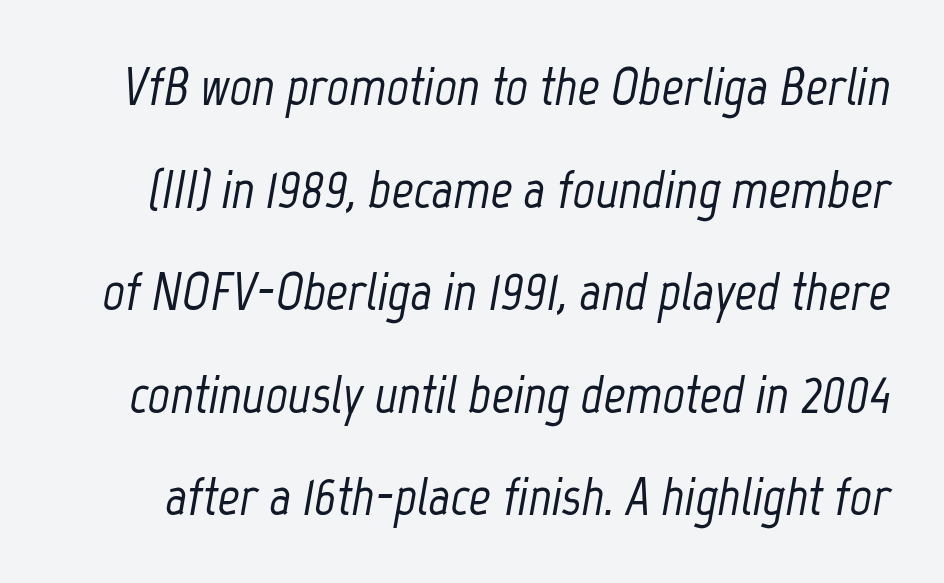
{"italic": "yes", "lean": "right", "slant_degrees": 12, "width": "condensed", "stroke_contrast": "low", "x_height": "medium", "monospaced": "no", "underline": "no", "line_spacing": "loose", "line_spacing_ratio": 1.9, "letter_spacing": "normal", "letter_spacing_em": 0.0, "glyph_px": 54}
